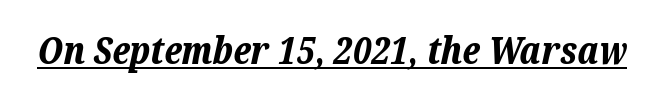
The face used here is proportionally spaced, like ordinary book or web type. Compared with an ordinary text face, these strokes are far heavier — a full bold. This rendering features underlined lettering. Honestly, the letter spacing is just normal — you wouldn't notice it.
